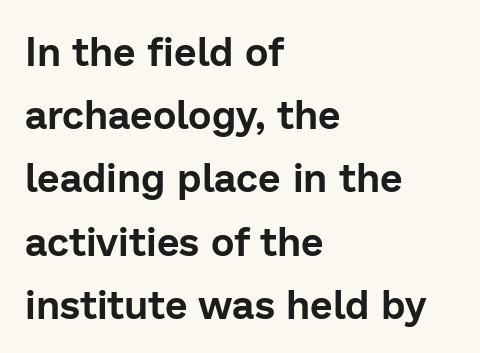
Vertically, the passage feels balanced, rows spaced as you'd expect. Ordinary non-slanted type is in use. Nobody drew a line under any word here. The rendering keeps characters at their native spacing. Line beginnings align vertically; line endings do not.
